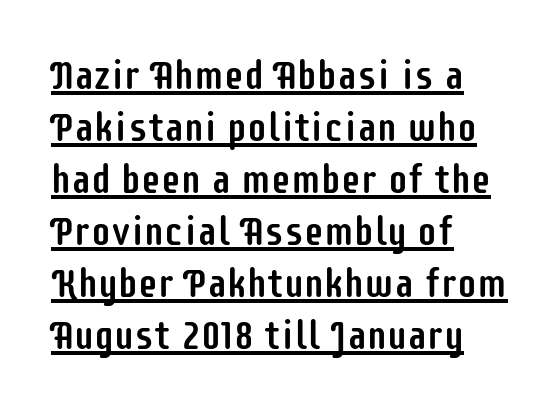
Q: Is the text italic (slanted)? A: No, it is upright.
Q: Is the typeface a serif or a sans-serif typeface? A: Sans-serif.
Q: Is the text underlined? A: Yes.
Q: How is the paragraph aligned? A: Left-aligned.
Q: Is the spacing between letters normal or unusually wide? A: Normal.
Q: Is the spacing between lines tight, normal or loose? A: Normal.
Q: Width (condensed, normal, or wide)? A: Condensed.
Q: Stroke contrast? A: Low.
Q: x-height? A: Large.
Q: Monospaced? A: No.
